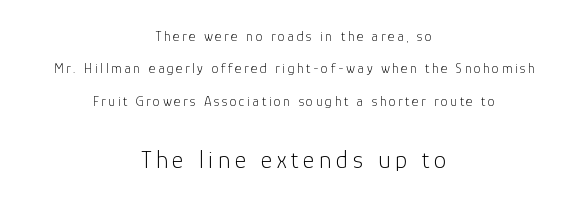
{"italic": "no", "bold": "no", "underline": "no", "align": "center", "line_spacing": "loose", "line_spacing_ratio": 2.32, "larger_block": "second", "size_ratio": 1.79, "glyph_px": 25}
